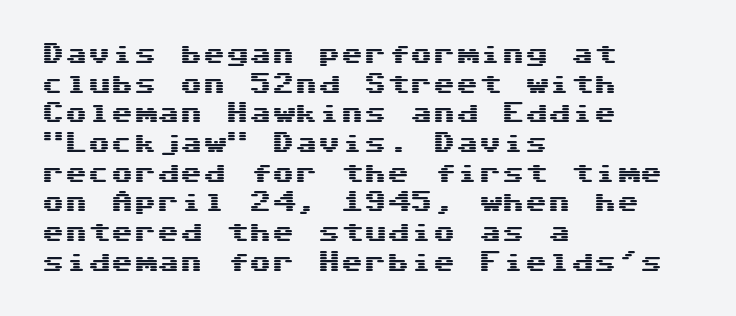
The image shows 23 px text type, upright; set left-aligned, normal line spacing (1.29x), normal letter spacing, not underlined.
